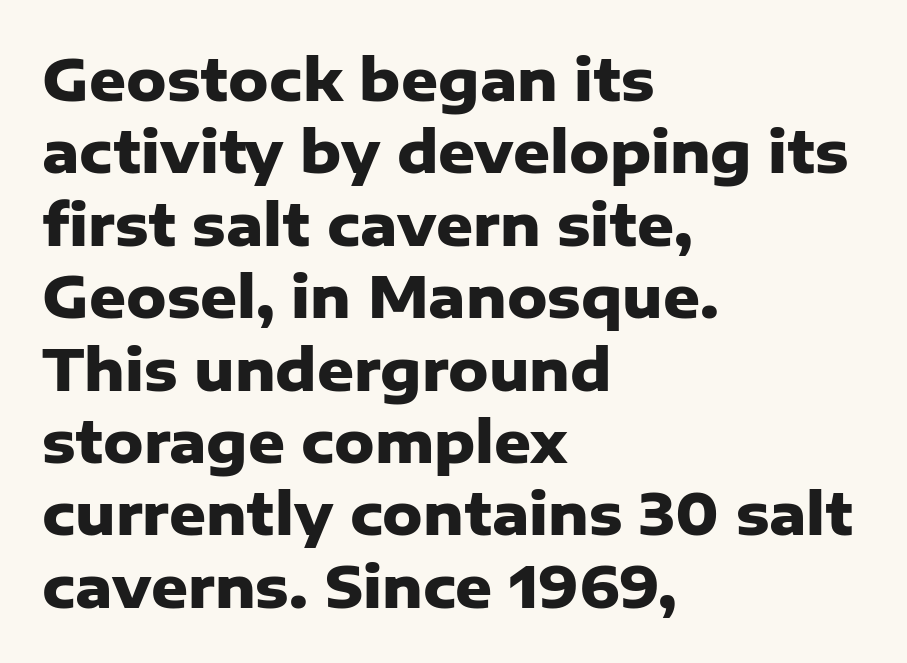
Q: Is the text bold? A: Yes.
Q: Is the text italic (slanted)? A: No, it is upright.
Q: Is the typeface a serif or a sans-serif typeface? A: Sans-serif.
Q: Is the text underlined? A: No.
Q: How is the paragraph aligned? A: Left-aligned.
Q: Is the spacing between letters normal or unusually wide? A: Normal.
Q: Is the spacing between lines tight, normal or loose? A: Normal.
Q: Width (condensed, normal, or wide)? A: Normal.
Q: Stroke contrast? A: Low.
Q: x-height? A: Medium.
Q: Monospaced? A: No.
